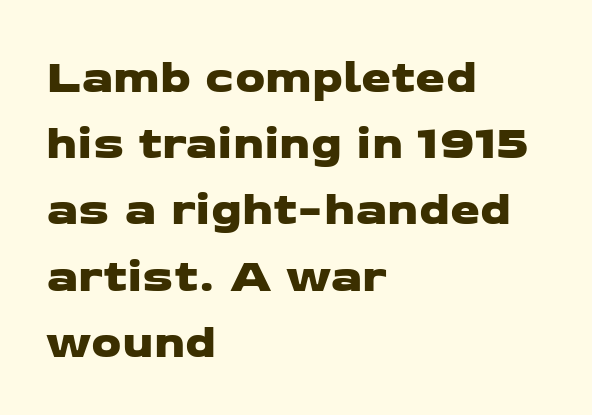
{"serif": "no", "width": "wide", "stroke_contrast": "low", "x_height": "medium", "monospaced": "no", "underline": "no", "align": "left", "line_spacing": "normal", "line_spacing_ratio": 1.38, "letter_spacing": "normal", "letter_spacing_em": 0.0, "glyph_px": 48}
